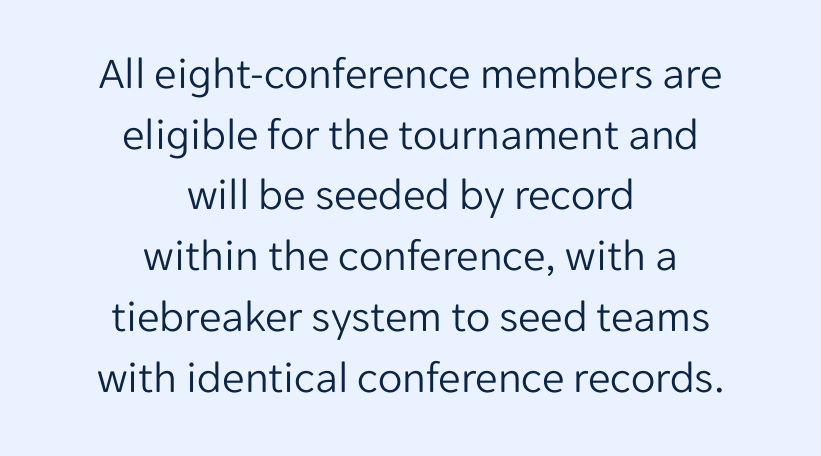
Q: Is the text bold? A: No.
Q: Is the text italic (slanted)? A: No, it is upright.
Q: Is the typeface a serif or a sans-serif typeface? A: Sans-serif.
Q: Is the text underlined? A: No.
Q: How is the paragraph aligned? A: Centered.
Q: Is the spacing between letters normal or unusually wide? A: Normal.
Q: Is the spacing between lines tight, normal or loose? A: Normal.
Q: Width (condensed, normal, or wide)? A: Normal.
Q: Stroke contrast? A: Low.
Q: x-height? A: Medium.
Q: Monospaced? A: No.
